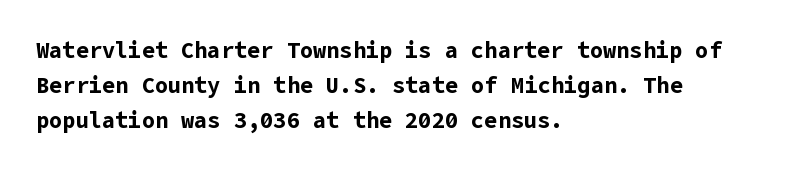
The image shows 22 px bold type, upright; set left-aligned, normal line spacing (1.58x), normal letter spacing, not underlined.
